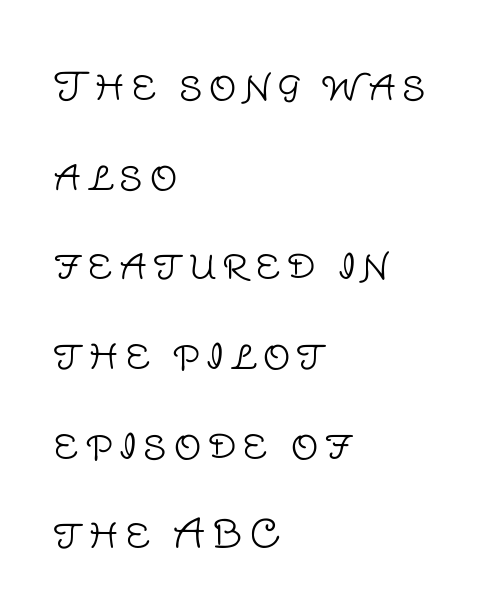
Q: Is the text bold? A: No.
Q: Is the text italic (slanted)? A: Yes.
Q: Is the typeface a serif or a sans-serif typeface? A: Sans-serif.
Q: Is the text underlined? A: No.
Q: How is the paragraph aligned? A: Left-aligned.
Q: Is the spacing between lines tight, normal or loose? A: Loose.
Q: Width (condensed, normal, or wide)? A: Normal.
Q: Stroke contrast? A: Low.
Q: x-height? A: Large.
Q: Monospaced? A: No.
